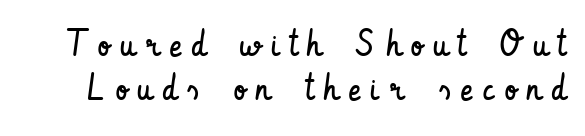
Q: Is the text bold? A: No.
Q: Is the text italic (slanted)? A: No, it is upright.
Q: Is the typeface a serif or a sans-serif typeface? A: Sans-serif.
Q: Is the text underlined? A: No.
Q: Is the spacing between letters normal or unusually wide? A: Unusually wide.
Q: Width (condensed, normal, or wide)? A: Condensed.
Q: Stroke contrast? A: Low.
Q: x-height? A: Small.
Q: Monospaced? A: No.
